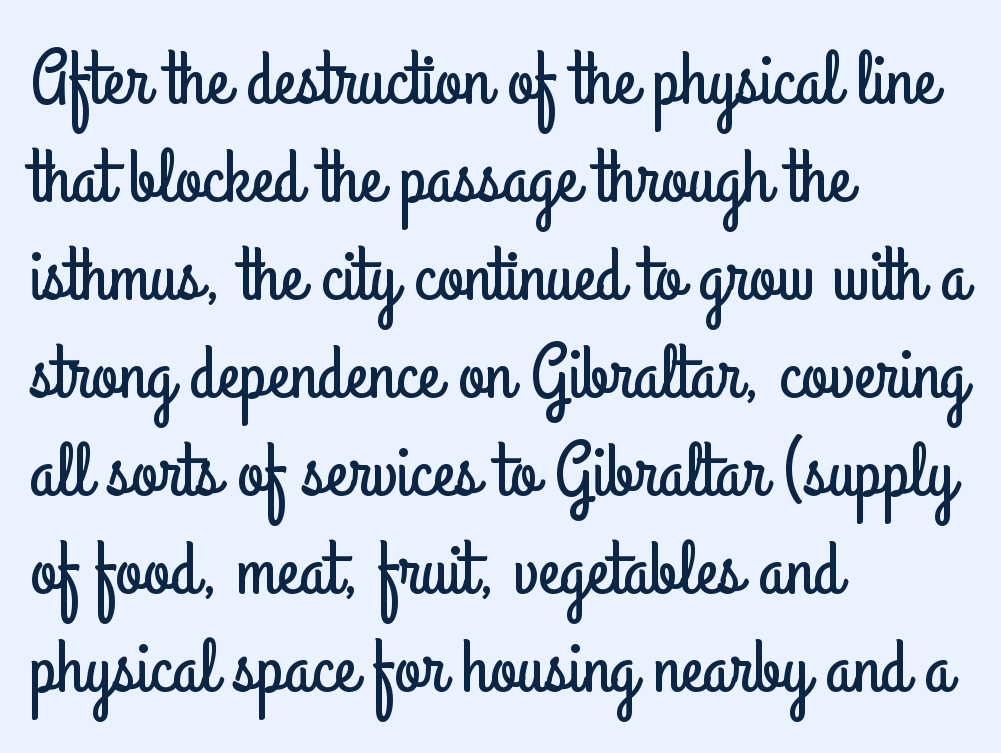
{"serif": "no", "width": "condensed", "stroke_contrast": "low", "x_height": "small", "monospaced": "no", "underline": "no", "align": "left", "line_spacing": "normal", "line_spacing_ratio": 1.29, "letter_spacing": "normal", "letter_spacing_em": 0.0, "glyph_px": 76}
